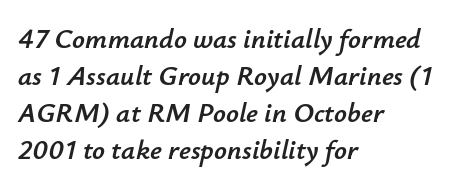
This rendering leaves character spacing at its baseline value. Students, observe: this is what conventionally led text looks like. This sample has the flowing, uneven cadence of proportional lettering. Honestly, there is no underline to notice here at all.
